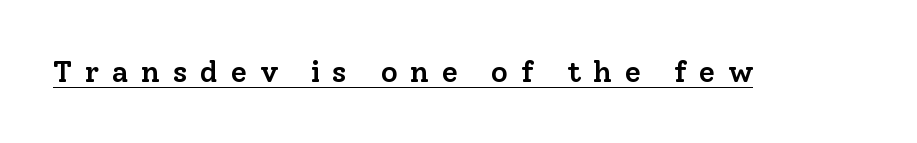
The image shows 30 px semibold serif type, upright; set unusually wide letter spacing (+0.41 em), underlined; low stroke contrast and a medium x-height.
